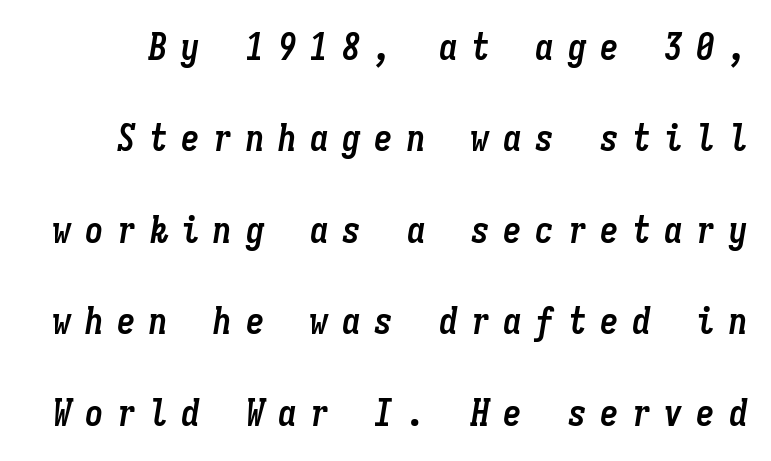
Q: Is the text bold? A: Yes.
Q: Is the text italic (slanted)? A: Yes, it leans right by about 9 degrees.
Q: Is the text underlined? A: No.
Q: Is the spacing between letters normal or unusually wide? A: Unusually wide.
Q: Is the spacing between lines tight, normal or loose? A: Loose.
Q: Width (condensed, normal, or wide)? A: Condensed.
Q: Stroke contrast? A: Low.
Q: x-height? A: Medium.
Q: Monospaced? A: Yes.
